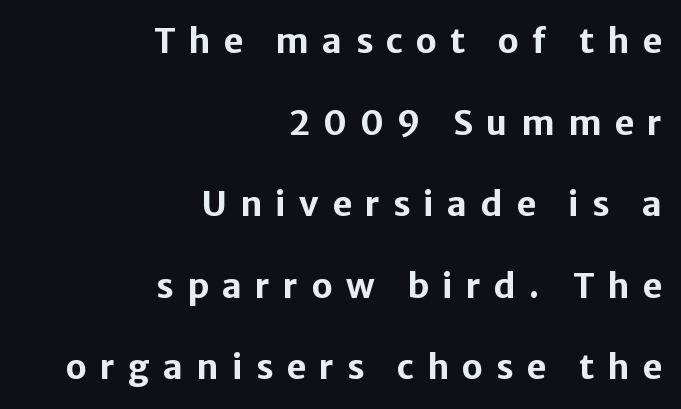
{"serif": "no", "italic": "no", "bold": "yes", "weight": "bold", "width": "normal", "stroke_contrast": "low", "x_height": "medium", "monospaced": "no", "underline": "no", "align": "right", "line_spacing": "loose", "line_spacing_ratio": 2.4, "letter_spacing": "wide", "letter_spacing_em": 0.39, "glyph_px": 34}
